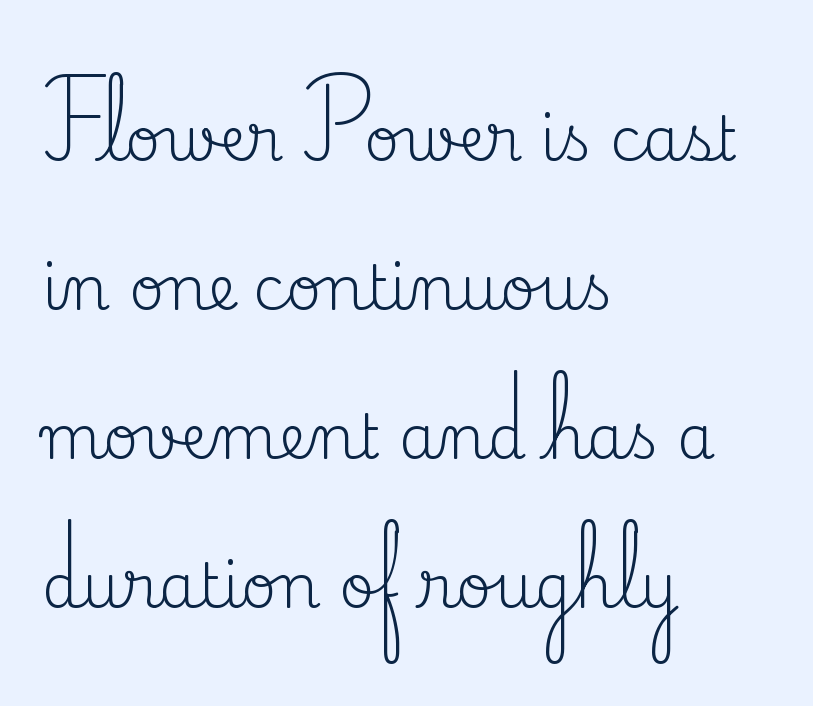
{"serif": "yes", "italic": "no", "bold": "no", "weight": "regular", "width": "normal", "stroke_contrast": "medium", "x_height": "small", "monospaced": "no", "underline": "no", "align": "left", "line_spacing": "loose", "line_spacing_ratio": 2.44, "letter_spacing": "normal", "letter_spacing_em": 0.0, "glyph_px": 61}
